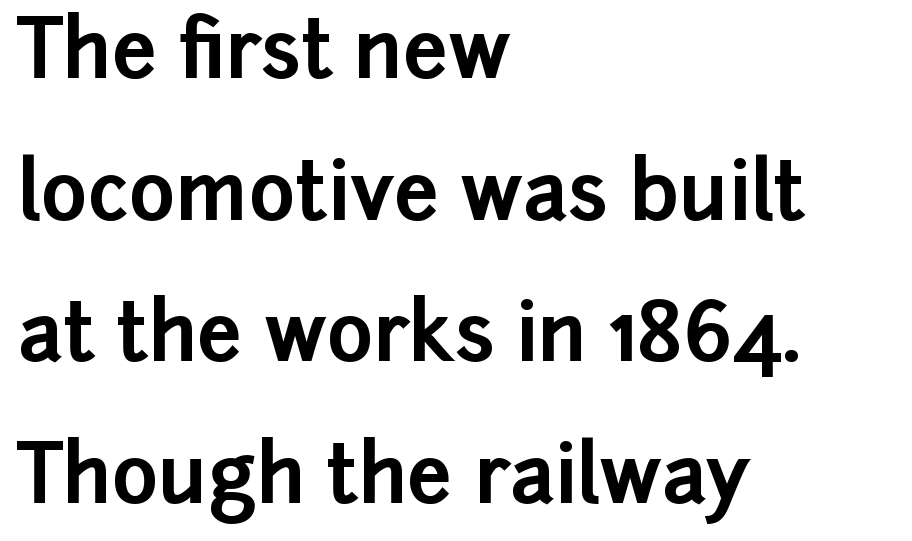
{"serif": "no", "italic": "no", "bold": "yes", "weight": "bold", "width": "normal", "stroke_contrast": "low", "x_height": "medium", "monospaced": "no", "underline": "no", "align": "left", "line_spacing_ratio": 1.77, "letter_spacing": "normal", "letter_spacing_em": 0.0, "glyph_px": 80}
